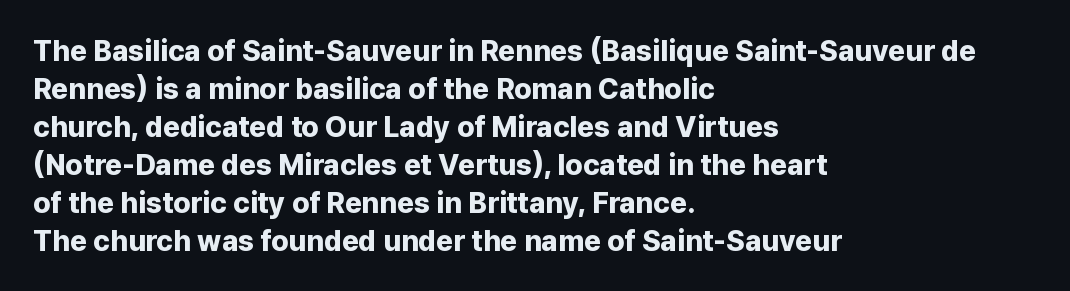
Q: Is the text bold? A: Yes.
Q: Is the text italic (slanted)? A: No, it is upright.
Q: Is the typeface a serif or a sans-serif typeface? A: Sans-serif.
Q: Is the text underlined? A: No.
Q: How is the paragraph aligned? A: Left-aligned.
Q: Is the spacing between letters normal or unusually wide? A: Normal.
Q: Is the spacing between lines tight, normal or loose? A: Normal.
Q: Width (condensed, normal, or wide)? A: Normal.
Q: Stroke contrast? A: Low.
Q: x-height? A: Medium.
Q: Monospaced? A: No.
